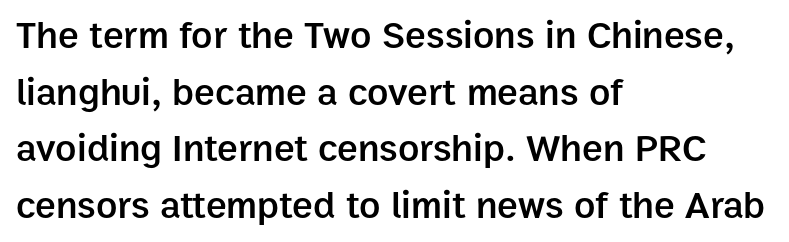
The image shows 39 px semibold sans-serif type, upright; set left-aligned, normal line spacing (1.45x), normal letter spacing, not underlined; low stroke contrast and a medium x-height.
